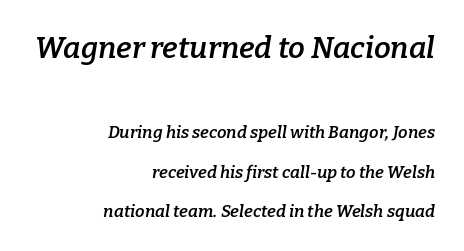
Q: Is the text bold? A: Semi-bold.
Q: Is the text italic (slanted)? A: Yes, it leans right by about 9 degrees.
Q: Is the typeface a serif or a sans-serif typeface? A: Serif.
Q: Is the text underlined? A: No.
Q: How is the paragraph aligned? A: Right-aligned.
Q: Is the spacing between letters normal or unusually wide? A: Normal.
Q: Is the spacing between lines tight, normal or loose? A: Loose.
Q: Which block of text is set in a larger size, the first (top) or the second (bottom)? A: The first (top) one.
Q: Width (condensed, normal, or wide)? A: Normal.
Q: Stroke contrast? A: Low.
Q: x-height? A: Medium.
Q: Monospaced? A: No.
